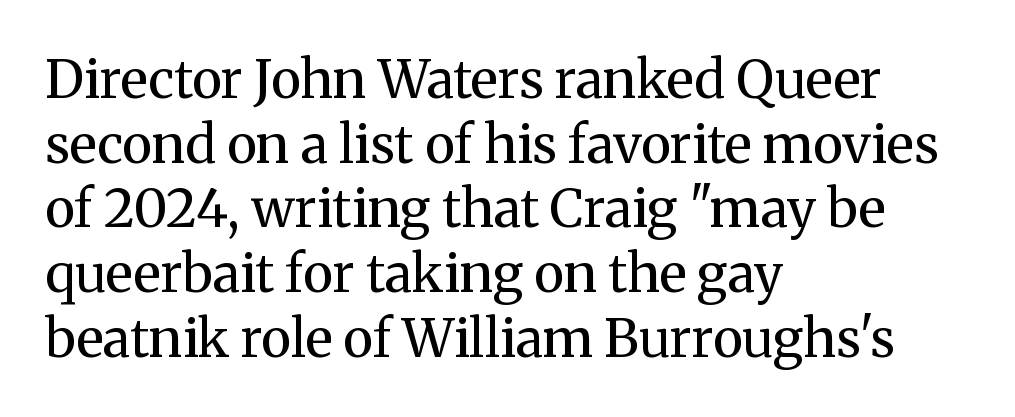
The image shows 53 px regular-weight serif type, upright; set left-aligned, line spacing 1.22x, normal letter spacing, not underlined; medium stroke contrast and a medium x-height.
